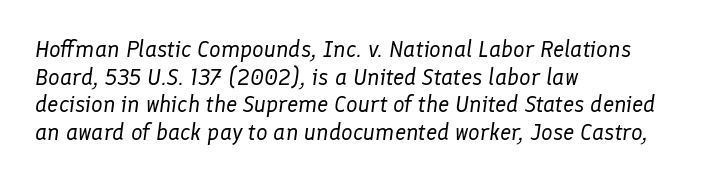
Q: Is the text bold? A: No.
Q: Is the text italic (slanted)? A: Yes, it leans right by about 8 degrees.
Q: Is the text underlined? A: No.
Q: How is the paragraph aligned? A: Left-aligned.
Q: Is the spacing between letters normal or unusually wide? A: Normal.
